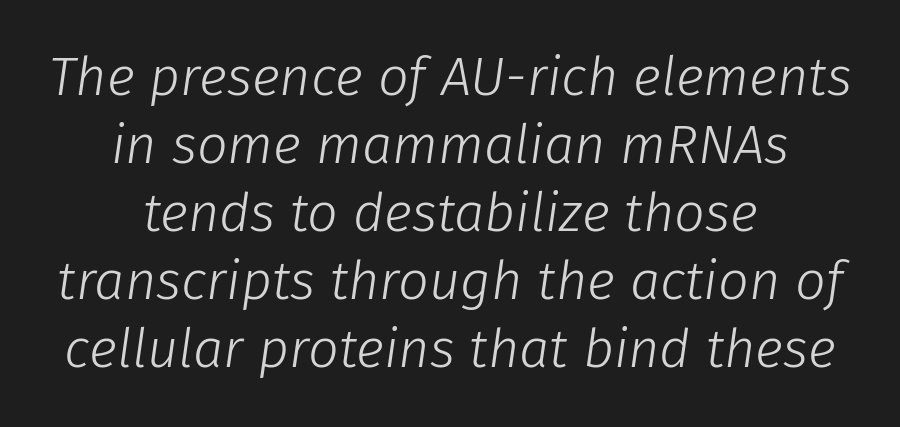
Q: Is the text bold? A: No.
Q: Is the text italic (slanted)? A: Yes, it leans right by about 8 degrees.
Q: Is the text underlined? A: No.
Q: How is the paragraph aligned? A: Centered.
Q: Is the spacing between letters normal or unusually wide? A: Normal.
Q: Is the spacing between lines tight, normal or loose? A: Normal.
Q: Width (condensed, normal, or wide)? A: Normal.
Q: Stroke contrast? A: Low.
Q: x-height? A: Medium.
Q: Monospaced? A: No.
